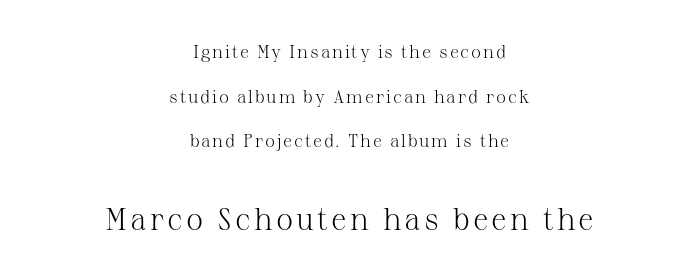
The image shows 31 px light serif type, upright; set centered, loose line spacing (2.48x), not underlined; the second (bottom) block is 1.72x larger; medium stroke contrast and a medium x-height.
